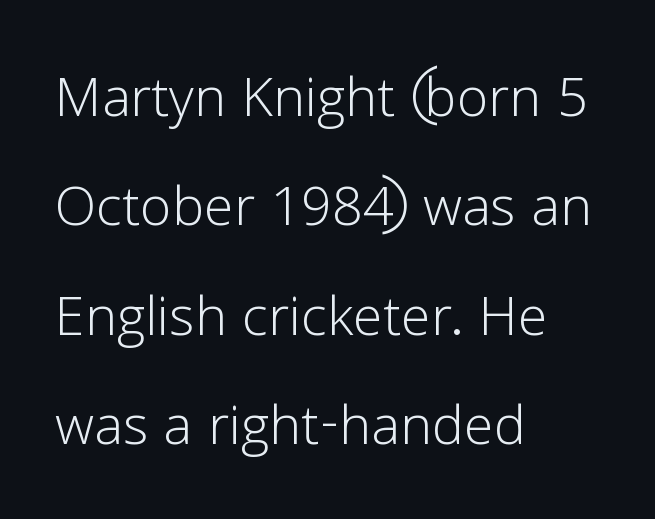
Q: Is the text bold? A: No.
Q: Is the text italic (slanted)? A: No, it is upright.
Q: Is the typeface a serif or a sans-serif typeface? A: Sans-serif.
Q: Is the text underlined? A: No.
Q: How is the paragraph aligned? A: Left-aligned.
Q: Is the spacing between letters normal or unusually wide? A: Normal.
Q: Is the spacing between lines tight, normal or loose? A: Normal.
Q: Width (condensed, normal, or wide)? A: Normal.
Q: Stroke contrast? A: Low.
Q: x-height? A: Medium.
Q: Monospaced? A: No.
